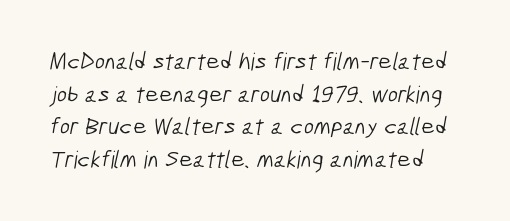
No chunkiness to these letters — they're not bold. Look at the tracking — it's just the regular setting, nothing added. Descenders are the only things crossing below the line. How would I describe the line gaps? Plain and ordinary.
